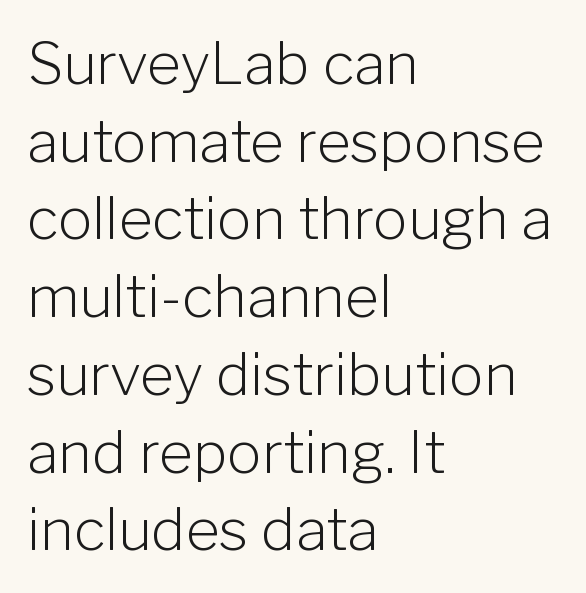
{"serif": "no", "italic": "no", "bold": "no", "weight": "light", "width": "normal", "stroke_contrast": "low", "x_height": "medium", "monospaced": "no", "underline": "no", "align": "left", "line_spacing": "normal", "line_spacing_ratio": 1.34, "letter_spacing": "normal", "letter_spacing_em": 0.0, "glyph_px": 58}
